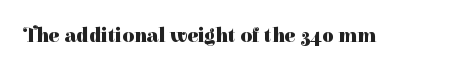
{"italic": "no", "bold": "yes", "underline": "no", "letter_spacing": "normal", "letter_spacing_em": 0.0, "glyph_px": 20}
